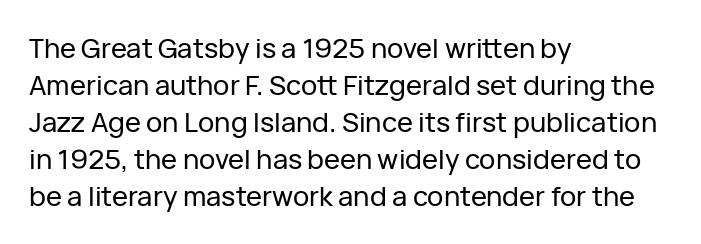
Q: Is the text italic (slanted)? A: No, it is upright.
Q: Is the text underlined? A: No.
Q: How is the paragraph aligned? A: Left-aligned.
Q: Is the spacing between letters normal or unusually wide? A: Normal.
Q: Is the spacing between lines tight, normal or loose? A: Normal.
